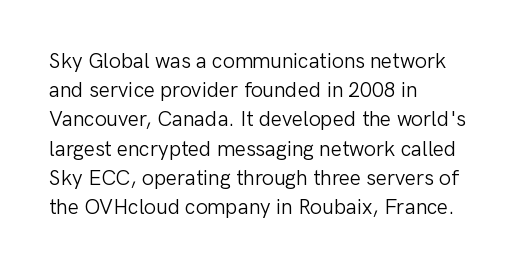
Tracking here is standard; glyphs follow each other at the usual distance. Heft: none added — not bold. These lines are set flush left with a ragged right edge. The letters stand straight up with perfectly vertical stems. Has an underline been added? It has not.
